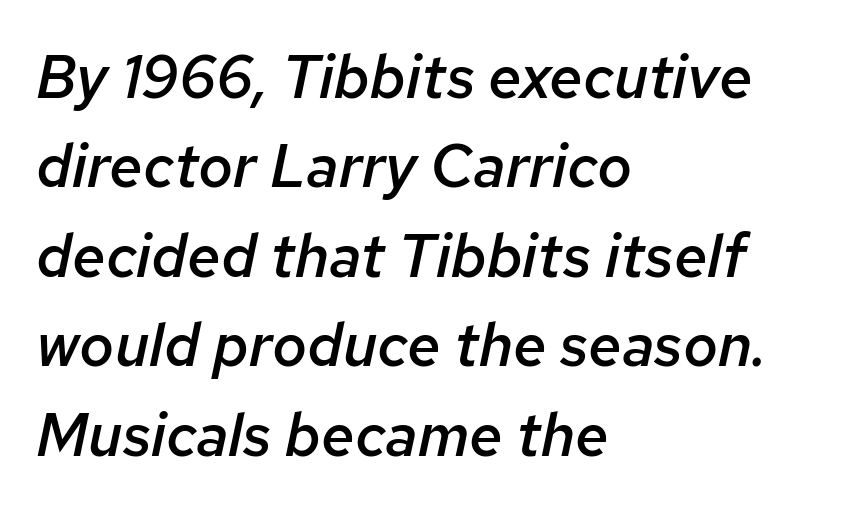
Tracking value appears to be zero — textbook default spacing. A semibold gives these letters moderate extra thickness, short of bold. Any mark beneath the type? The region is blank. Is this a fixed-width face? No — the glyphs have proportional, varying widths. Line starts are locked; line ends wander.
